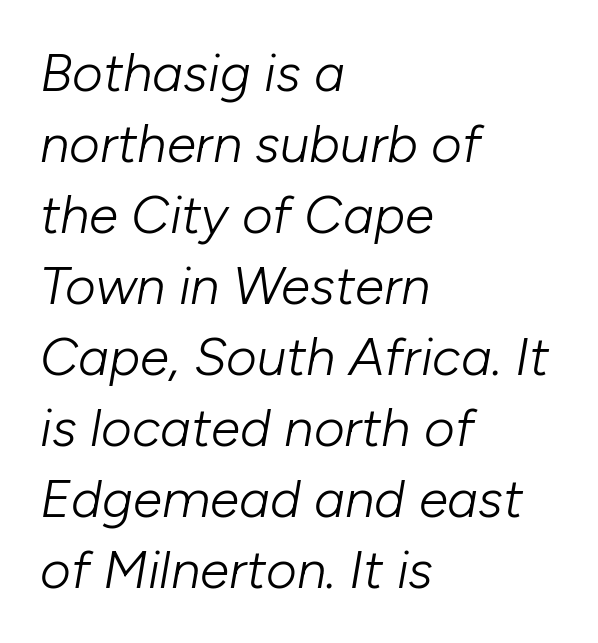
Proportional: the letters do not fall into vertical columns. The passage shown leans; its letterforms are oblique. The passage shown is not bold in any degree. One glance says typical: line gaps are just what's usual. This rendering features lettering with no underline. Tracking here is standard; glyphs follow each other at the usual distance.
